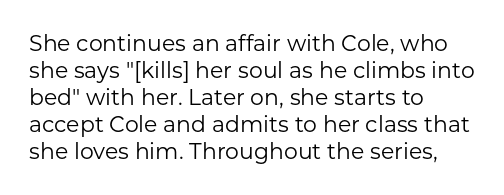
Beneath every word, the page is bare. The lettering holds an erect, upright posture throughout. Caption: face not bold, strokes unweighted. The gaps between neighbouring characters are ordinary and unremarkable.
